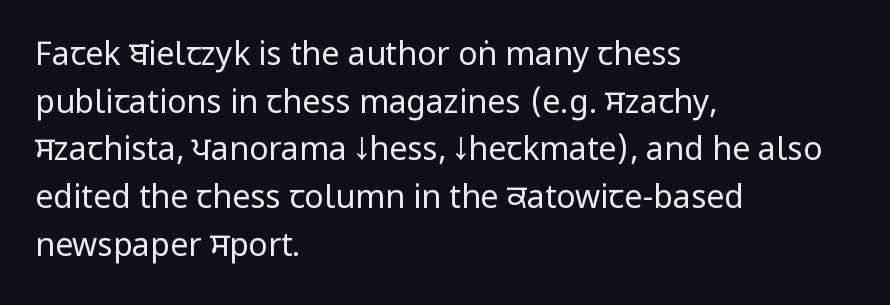
The image shows 32 px regular-weight, condensed sans-serif type, upright; set left-aligned, normal line spacing (1.49x), normal letter spacing, not underlined; low stroke contrast and a large x-height.
